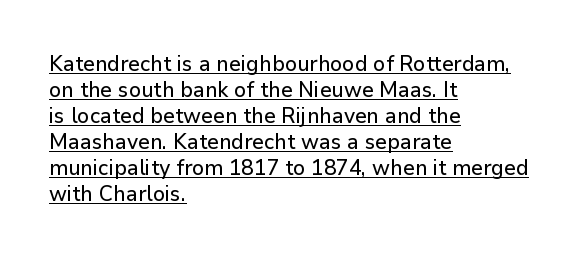
{"italic": "no", "underline": "yes", "align": "left", "line_spacing_ratio": 1.24, "letter_spacing": "normal", "letter_spacing_em": 0.0, "glyph_px": 21}
